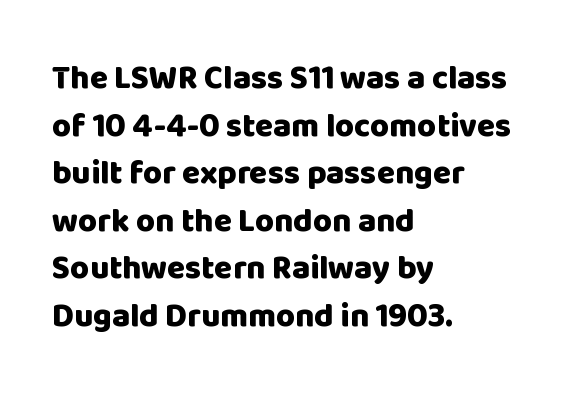
Q: Is the text bold? A: Yes.
Q: Is the text italic (slanted)? A: No, it is upright.
Q: Is the typeface a serif or a sans-serif typeface? A: Sans-serif.
Q: Is the text underlined? A: No.
Q: How is the paragraph aligned? A: Left-aligned.
Q: Is the spacing between letters normal or unusually wide? A: Normal.
Q: Is the spacing between lines tight, normal or loose? A: Normal.
Q: Width (condensed, normal, or wide)? A: Normal.
Q: Stroke contrast? A: Low.
Q: x-height? A: Large.
Q: Monospaced? A: No.
